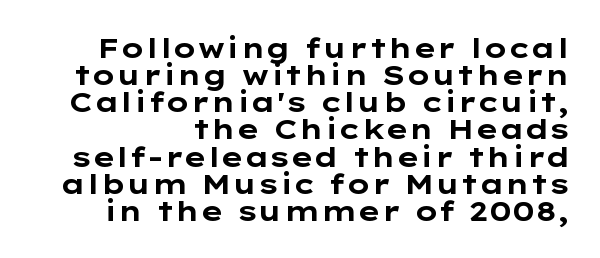
{"serif": "no", "italic": "no", "bold": "yes", "weight": "bold", "width": "wide", "stroke_contrast": "low", "x_height": "medium", "monospaced": "no", "underline": "no", "line_spacing": "tight", "line_spacing_ratio": 0.97, "letter_spacing": "normal", "letter_spacing_em": 0.0, "glyph_px": 28}
